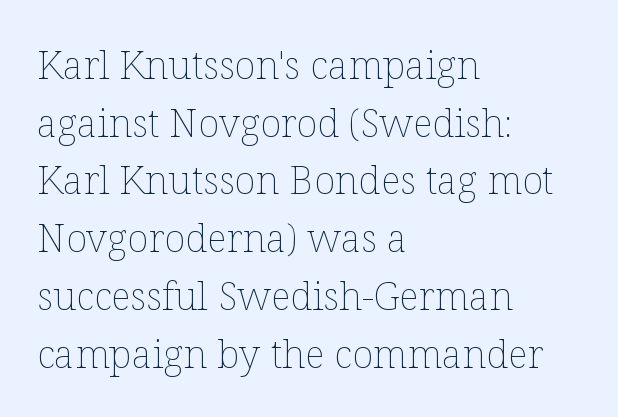
Here the designer chose a conventional face with non-uniform glyph widths. Is the stroke heavy? The answer is a plain regular-or-lighter. The rag falls on the right side of this text block. The foot of each line stays bare and open. Regular leading. There is no visible air inserted between adjacent glyphs.
